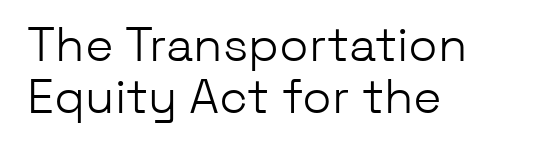
Summary of weight: not heavy and not bold. Type style note: lacks serifs. Is this a fixed-width face? No — the glyphs have proportional, varying widths. The letterforms sit shoulder to shoulder at normal distance. The typesetter chose a ragged-right arrangement here.
